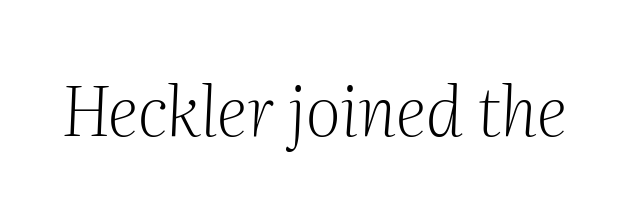
{"serif": "yes", "italic": "yes", "lean": "right", "slant_degrees": 2, "bold": "no", "weight": "light", "width": "normal", "stroke_contrast": "medium", "x_height": "medium", "monospaced": "no", "underline": "no", "letter_spacing": "normal", "letter_spacing_em": 0.0, "glyph_px": 69}
